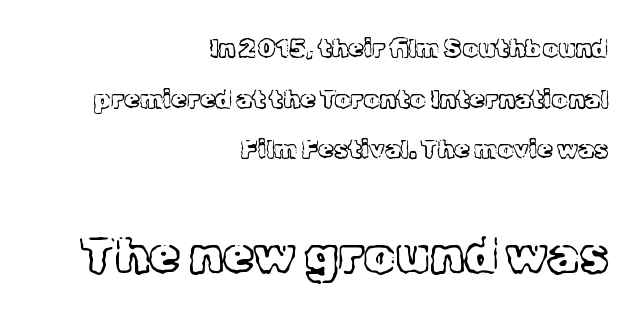
{"serif": "yes", "italic": "no", "bold": "no", "weight": "light", "width": "normal", "x_height": "medium", "monospaced": "no", "underline": "no", "align": "right", "line_spacing": "loose", "line_spacing_ratio": 2.03, "letter_spacing": "normal", "letter_spacing_em": 0.0, "larger_block": "second", "size_ratio": 2.0, "glyph_px": 50}
